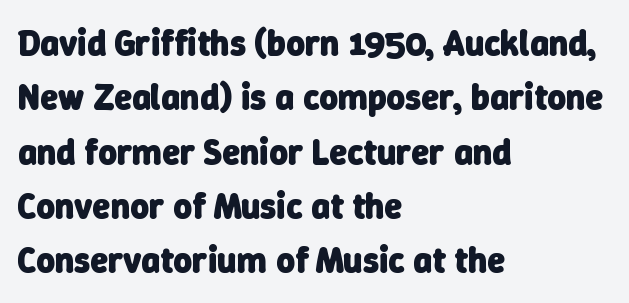
Q: Is the text bold? A: Yes.
Q: Is the typeface a serif or a sans-serif typeface? A: Sans-serif.
Q: Is the text underlined? A: No.
Q: How is the paragraph aligned? A: Left-aligned.
Q: Is the spacing between letters normal or unusually wide? A: Normal.
Q: Is the spacing between lines tight, normal or loose? A: Normal.
Q: Width (condensed, normal, or wide)? A: Normal.
Q: Stroke contrast? A: Low.
Q: x-height? A: Medium.
Q: Monospaced? A: No.
